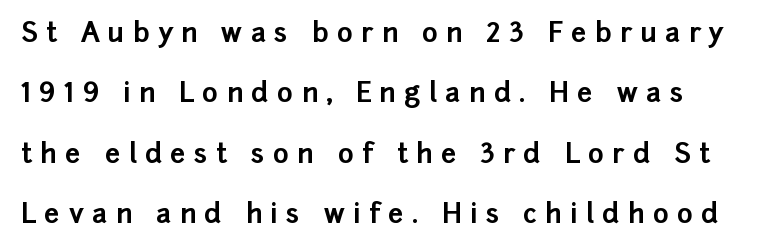
Nobody drew a line under any word here. In CSS terms this would be text-align: left. These lines have a slow, spaced-out rhythm from letter to letter. The face used here has the dense, thick strokes of a bold. This is the regular roman posture of the typeface.
